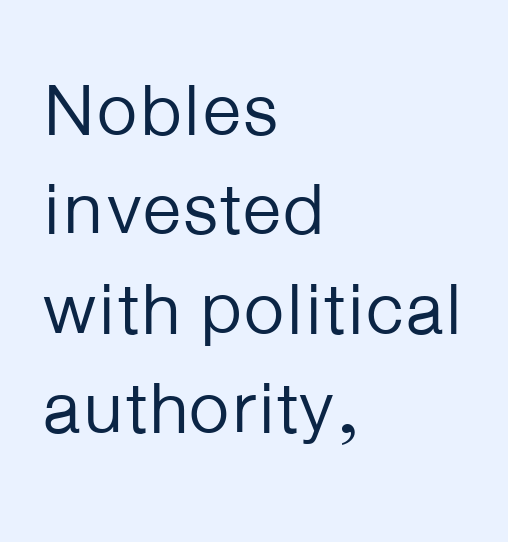
The image shows 73 px regular-weight sans-serif type, upright; set left-aligned, normal line spacing (1.36x), normal letter spacing, not underlined; low stroke contrast and a medium x-height.
